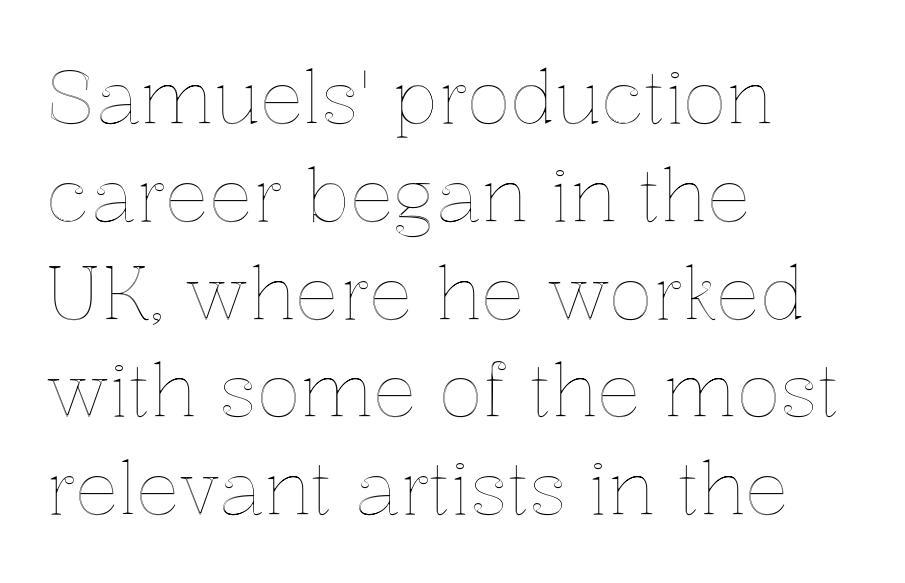
Q: Is the text italic (slanted)? A: No, it is upright.
Q: Is the text underlined? A: No.
Q: How is the paragraph aligned? A: Left-aligned.
Q: Is the spacing between letters normal or unusually wide? A: Normal.
Q: Is the spacing between lines tight, normal or loose? A: Normal.
Q: Width (condensed, normal, or wide)? A: Normal.
Q: x-height? A: Medium.
Q: Monospaced? A: No.
